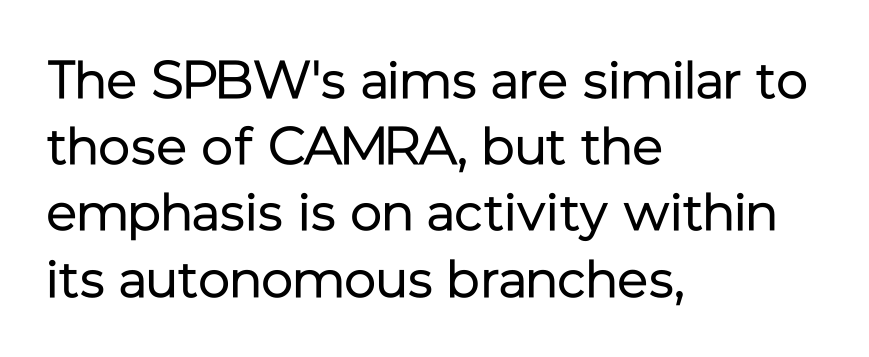
{"serif": "no", "italic": "no", "bold": "no", "weight": "regular", "width": "normal", "stroke_contrast": "low", "x_height": "medium", "monospaced": "no", "underline": "no", "align": "left", "line_spacing": "normal", "line_spacing_ratio": 1.25, "letter_spacing": "normal", "letter_spacing_em": 0.0, "glyph_px": 53}
